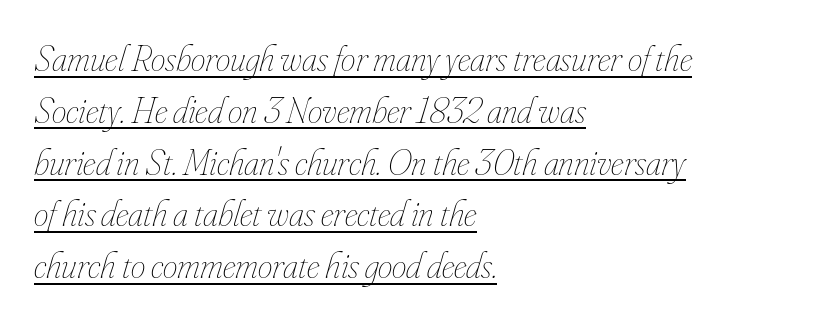
Q: Is the text bold? A: No.
Q: Is the text italic (slanted)? A: Yes, it leans right by about 16 degrees.
Q: Is the text underlined? A: Yes.
Q: How is the paragraph aligned? A: Left-aligned.
Q: Is the spacing between letters normal or unusually wide? A: Normal.
Q: Is the spacing between lines tight, normal or loose? A: Normal.
Q: Width (condensed, normal, or wide)? A: Condensed.
Q: Stroke contrast? A: Low.
Q: x-height? A: Small.
Q: Monospaced? A: No.
